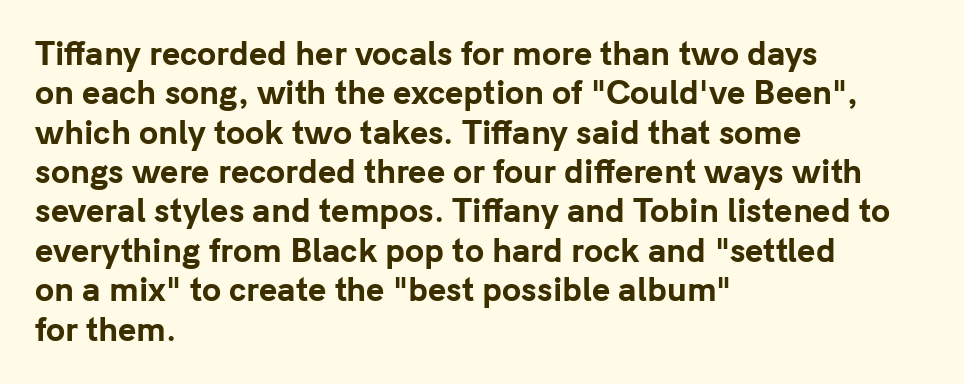
{"serif": "no", "italic": "no", "bold": "yes", "weight": "bold", "width": "normal", "stroke_contrast": "low", "x_height": "medium", "monospaced": "no", "underline": "no", "align": "left", "line_spacing": "normal", "line_spacing_ratio": 1.27, "letter_spacing": "normal", "letter_spacing_em": 0.0, "glyph_px": 31}
